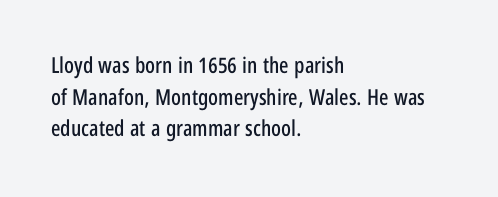
Ordinary non-slanted type is in use. Letter spacing: default. This sample is left-justified, so line endings fall wherever the words run out. Underline: absent. Successive baselines arrive at the customary interval.
